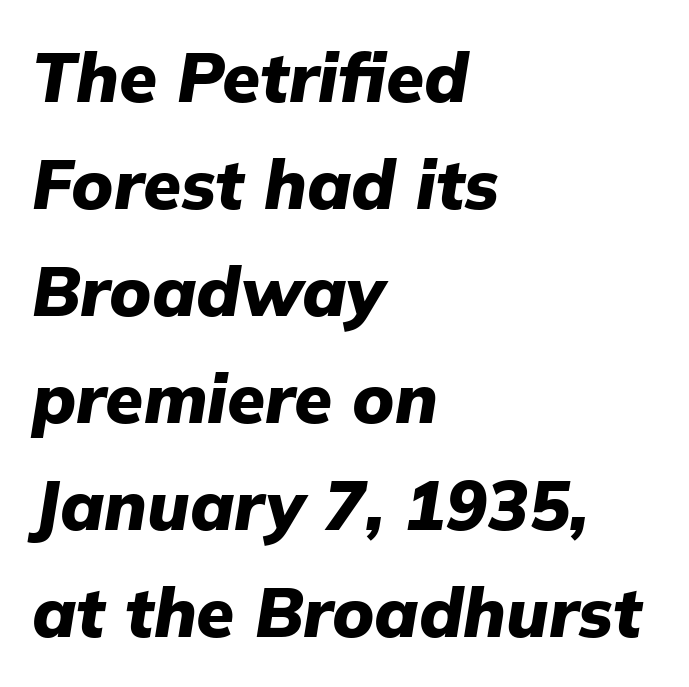
This rendering leaves character spacing at its baseline value. Looks like regular typesetting: each glyph gets only the width it needs. Typographic density is high because the face is bold. The specimen omits any rule beneath the text block's lines. The paragraph shown leans on its left margin. One glance says typical: line gaps are just what's usual.
